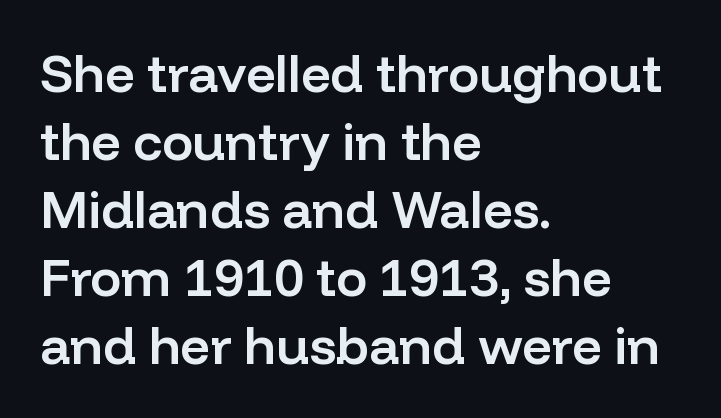
Spacing verdict: proportional, widths tailored to each character. Standard letterfit; no display-style spreading of the glyphs. Posture: vertical. Each letter's strokes conclude bluntly, with no projecting serifs.
